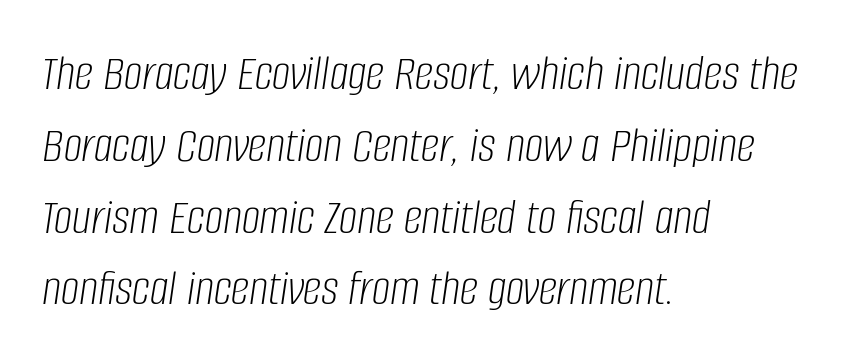
{"italic": "yes", "lean": "right", "slant_degrees": 8, "bold": "no", "weight": "light", "width": "condensed", "stroke_contrast": "low", "x_height": "large", "monospaced": "no", "underline": "no", "align": "left", "line_spacing": "normal", "line_spacing_ratio": 1.38, "letter_spacing": "normal", "letter_spacing_em": 0.0, "glyph_px": 52}
